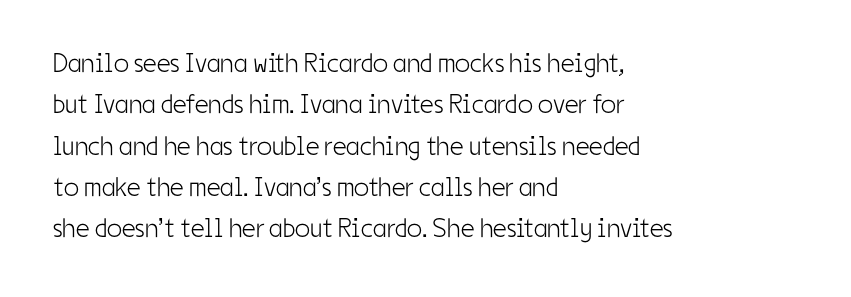
{"italic": "no", "bold": "no", "underline": "no", "align": "left", "line_spacing": "normal", "line_spacing_ratio": 1.53, "letter_spacing": "normal", "letter_spacing_em": 0.0, "glyph_px": 27}
